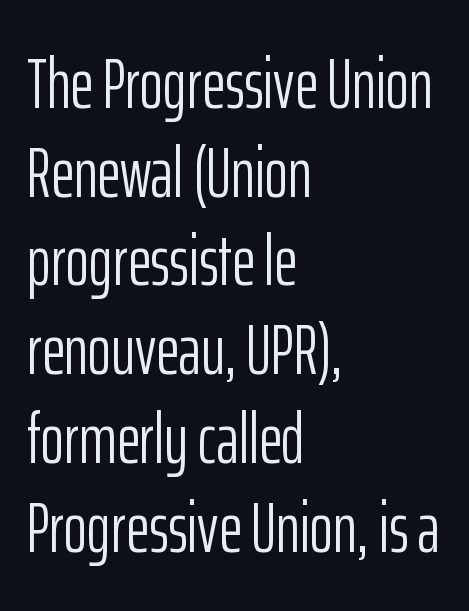
{"serif": "no", "italic": "no", "bold": "no", "weight": "light", "width": "condensed", "stroke_contrast": "low", "x_height": "medium", "monospaced": "no", "underline": "no", "align": "left", "line_spacing": "normal", "line_spacing_ratio": 1.25, "letter_spacing": "normal", "letter_spacing_em": 0.0, "glyph_px": 71}
